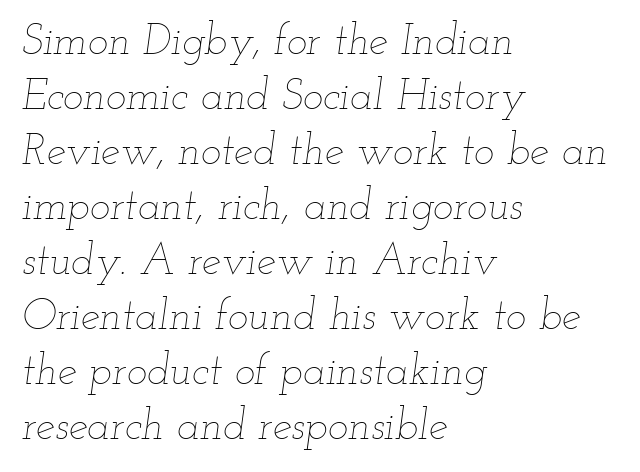
{"italic": "yes", "lean": "right", "slant_degrees": 12, "bold": "no", "weight": "thin", "width": "wide", "stroke_contrast": "low", "x_height": "small", "monospaced": "no", "underline": "no", "align": "left", "line_spacing": "normal", "line_spacing_ratio": 1.28, "letter_spacing": "normal", "letter_spacing_em": 0.0, "glyph_px": 43}
